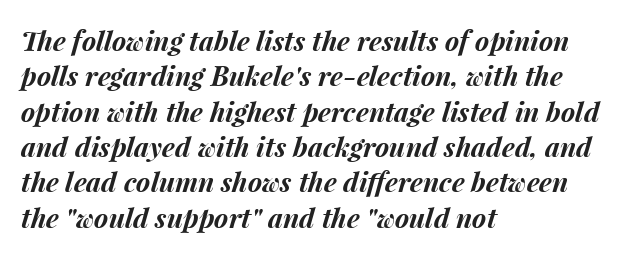
Q: Is the text bold? A: Yes.
Q: Is the text italic (slanted)? A: Yes, it leans right by about 15 degrees.
Q: Is the text underlined? A: No.
Q: How is the paragraph aligned? A: Left-aligned.
Q: Is the spacing between letters normal or unusually wide? A: Normal.
Q: Is the spacing between lines tight, normal or loose? A: Normal.
